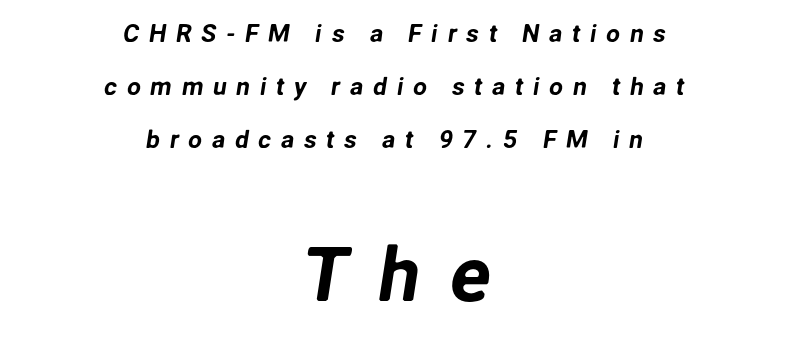
The image shows 76 px sans-serif type; set centered, loose line spacing (2.13x), unusually wide letter spacing (+0.38 em), not underlined; the second (bottom) block is 3.04x larger; low stroke contrast and a medium x-height.
